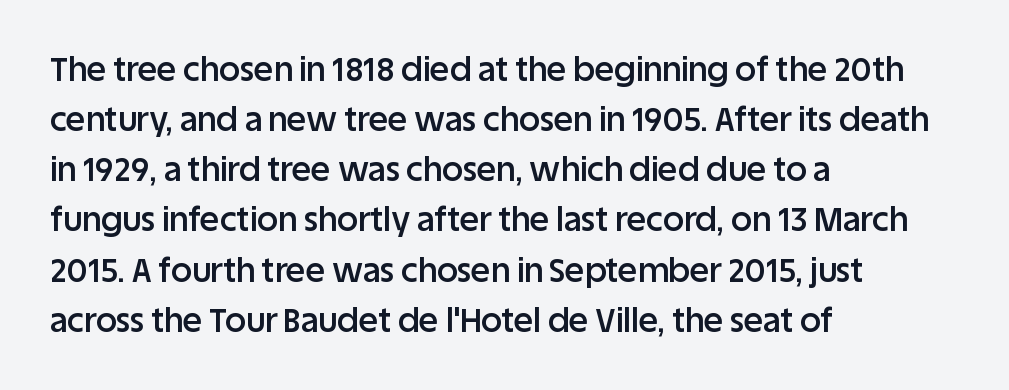
Q: Is the text bold? A: Semi-bold.
Q: Is the text italic (slanted)? A: No, it is upright.
Q: Is the typeface a serif or a sans-serif typeface? A: Sans-serif.
Q: Is the text underlined? A: No.
Q: How is the paragraph aligned? A: Left-aligned.
Q: Is the spacing between letters normal or unusually wide? A: Normal.
Q: Is the spacing between lines tight, normal or loose? A: Normal.
Q: Width (condensed, normal, or wide)? A: Normal.
Q: Stroke contrast? A: Low.
Q: x-height? A: Large.
Q: Monospaced? A: No.
